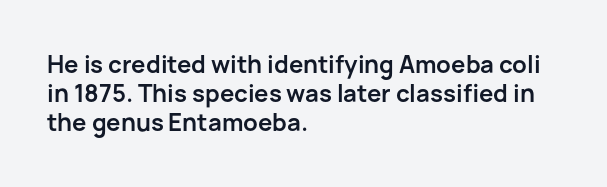
Bold? Absolutely — the strokes are thick and heavy. These lines are set flush left with a ragged right edge. Each row of text sits above clean, open space. There is no visible air inserted between adjacent glyphs. The type sits square on the baseline with zero lean.
